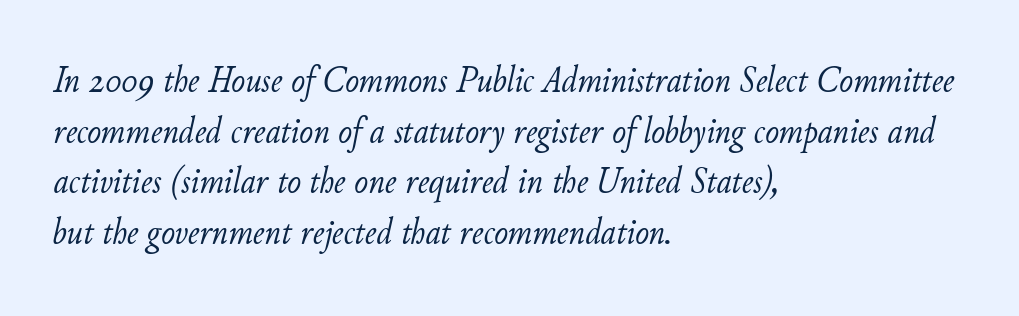
{"italic": "yes", "lean": "right", "slant_degrees": 11, "bold": "no", "weight": "light", "width": "normal", "stroke_contrast": "low", "x_height": "small", "monospaced": "no", "underline": "no", "align": "left", "line_spacing": "normal", "line_spacing_ratio": 1.37, "letter_spacing": "normal", "letter_spacing_em": 0.0, "glyph_px": 37}
